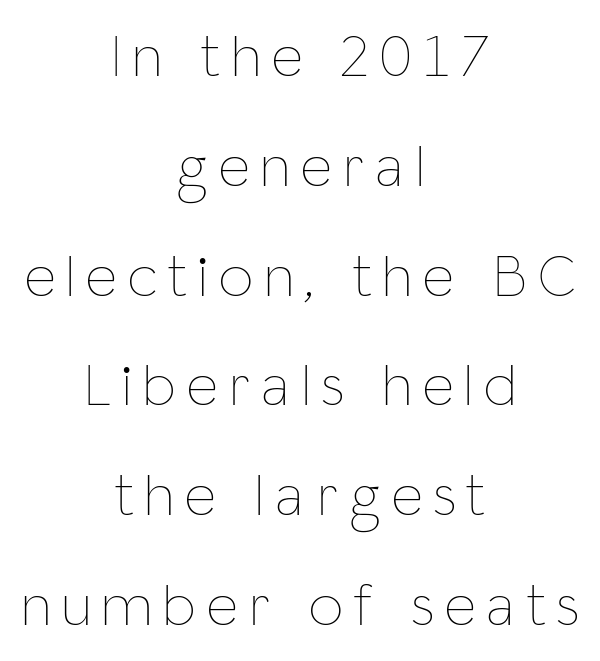
The image shows 61 px thin, condensed type, upright; set centered, line spacing 1.8x, not underlined; low stroke contrast and a medium x-height.
